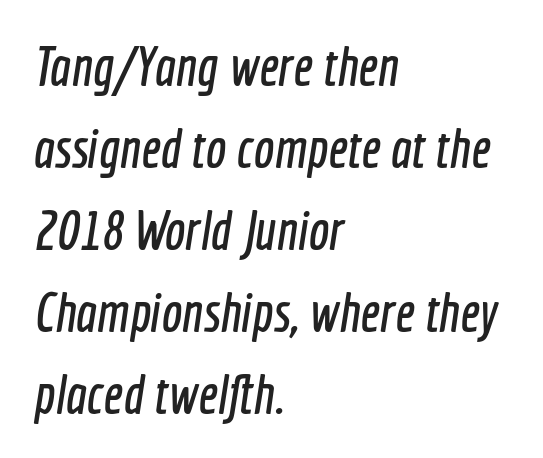
{"serif": "no", "width": "condensed", "x_height": "medium", "monospaced": "no", "underline": "no", "align": "left", "line_spacing": "normal", "line_spacing_ratio": 1.49, "letter_spacing": "normal", "letter_spacing_em": 0.0, "glyph_px": 55}
